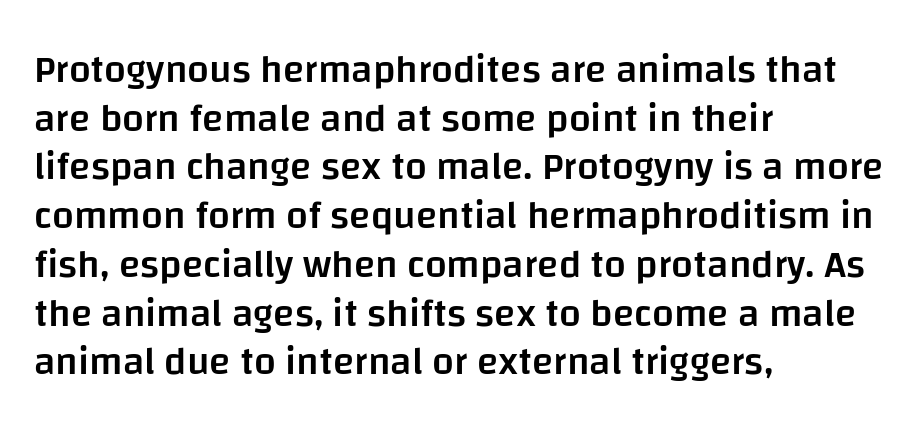
Q: Is the text bold? A: Semi-bold.
Q: Is the text italic (slanted)? A: No, it is upright.
Q: Is the typeface a serif or a sans-serif typeface? A: Sans-serif.
Q: Is the text underlined? A: No.
Q: How is the paragraph aligned? A: Left-aligned.
Q: Is the spacing between letters normal or unusually wide? A: Normal.
Q: Is the spacing between lines tight, normal or loose? A: Normal.
Q: Width (condensed, normal, or wide)? A: Normal.
Q: Stroke contrast? A: Low.
Q: x-height? A: Large.
Q: Monospaced? A: No.
